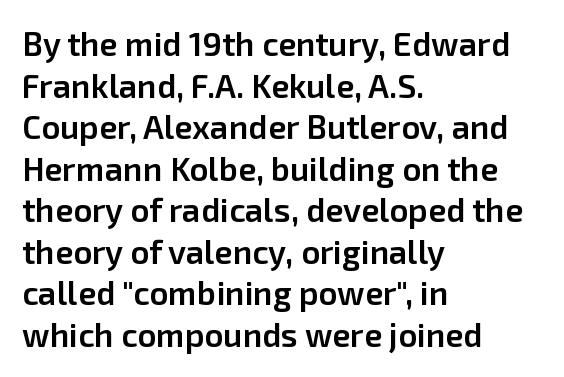
Q: Is the text bold? A: Semi-bold.
Q: Is the text italic (slanted)? A: No, it is upright.
Q: Is the typeface a serif or a sans-serif typeface? A: Sans-serif.
Q: Is the text underlined? A: No.
Q: How is the paragraph aligned? A: Left-aligned.
Q: Is the spacing between letters normal or unusually wide? A: Normal.
Q: Is the spacing between lines tight, normal or loose? A: Normal.
Q: Width (condensed, normal, or wide)? A: Normal.
Q: Stroke contrast? A: Low.
Q: x-height? A: Medium.
Q: Monospaced? A: No.
